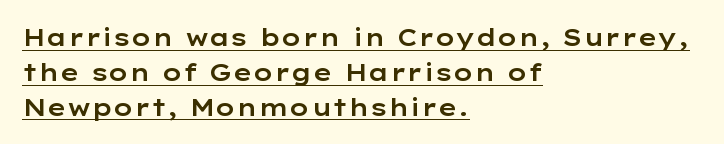
Students, observe the line beneath the letters — that is underlining. The gaps between neighbouring characters are ordinary and unremarkable. Reading down the column, the eye jumps a familiar distance to each next line. Italic: no, the glyphs are upright roman.
